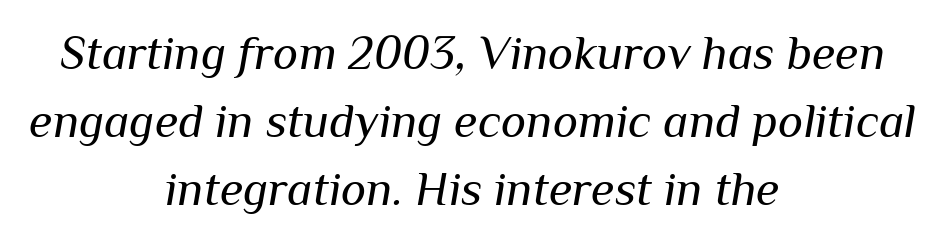
Q: Is the text bold? A: No.
Q: Is the text italic (slanted)? A: Yes, it leans right by about 10 degrees.
Q: Is the text underlined? A: No.
Q: How is the paragraph aligned? A: Centered.
Q: Is the spacing between letters normal or unusually wide? A: Normal.
Q: Is the spacing between lines tight, normal or loose? A: Normal.
Q: Width (condensed, normal, or wide)? A: Normal.
Q: Stroke contrast? A: Medium.
Q: x-height? A: Medium.
Q: Monospaced? A: No.
